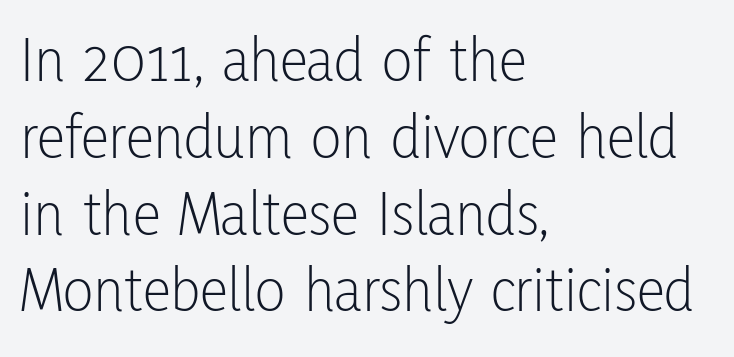
The image shows 64 px light, condensed sans-serif type, upright; set left-aligned, line spacing 1.2x, normal letter spacing, not underlined; low stroke contrast and a medium x-height.
